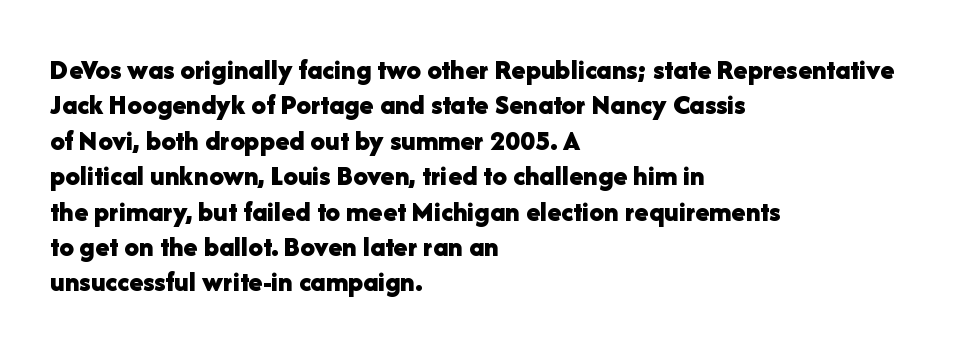
Q: Is the text bold? A: Yes.
Q: Is the text italic (slanted)? A: No, it is upright.
Q: Is the typeface a serif or a sans-serif typeface? A: Sans-serif.
Q: Is the text underlined? A: No.
Q: How is the paragraph aligned? A: Left-aligned.
Q: Is the spacing between letters normal or unusually wide? A: Normal.
Q: Width (condensed, normal, or wide)? A: Normal.
Q: Stroke contrast? A: Low.
Q: x-height? A: Medium.
Q: Monospaced? A: No.
